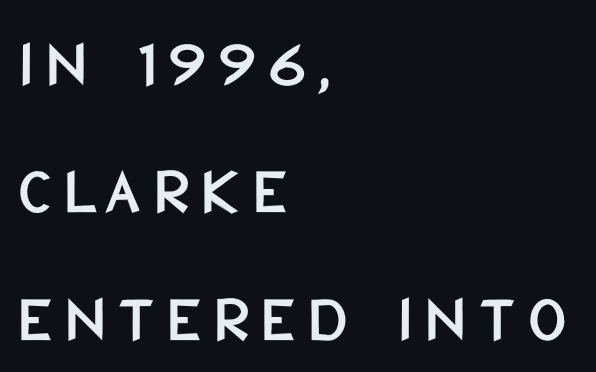
{"serif": "no", "italic": "no", "width": "condensed", "stroke_contrast": "low", "x_height": "large", "monospaced": "no", "underline": "no", "align": "left", "line_spacing": "loose", "line_spacing_ratio": 1.9, "glyph_px": 67}
